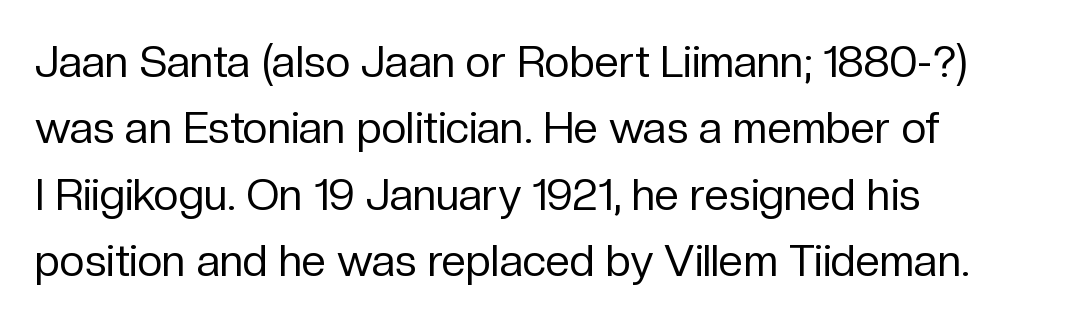
{"serif": "no", "italic": "no", "bold": "no", "weight": "regular", "width": "normal", "stroke_contrast": "low", "x_height": "medium", "monospaced": "no", "underline": "no", "align": "left", "line_spacing": "normal", "line_spacing_ratio": 1.51, "letter_spacing": "normal", "letter_spacing_em": 0.0, "glyph_px": 44}
